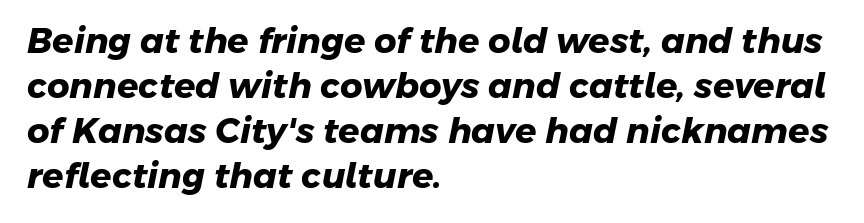
The image shows 35 px heavy sans-serif type; set left-aligned, normal line spacing (1.29x), normal letter spacing, not underlined; low stroke contrast and a medium x-height.
